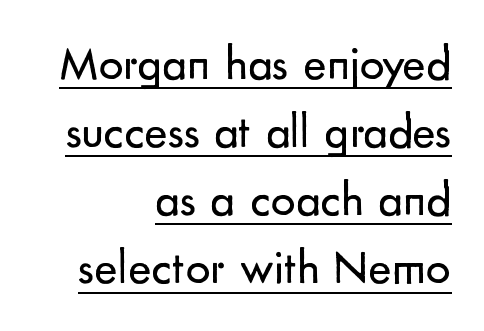
{"serif": "no", "italic": "no", "bold": "no", "weight": "regular", "width": "normal", "stroke_contrast": "low", "x_height": "small", "monospaced": "no", "underline": "yes", "align": "right", "line_spacing": "normal", "line_spacing_ratio": 1.39, "letter_spacing": "normal", "letter_spacing_em": 0.0, "glyph_px": 49}
